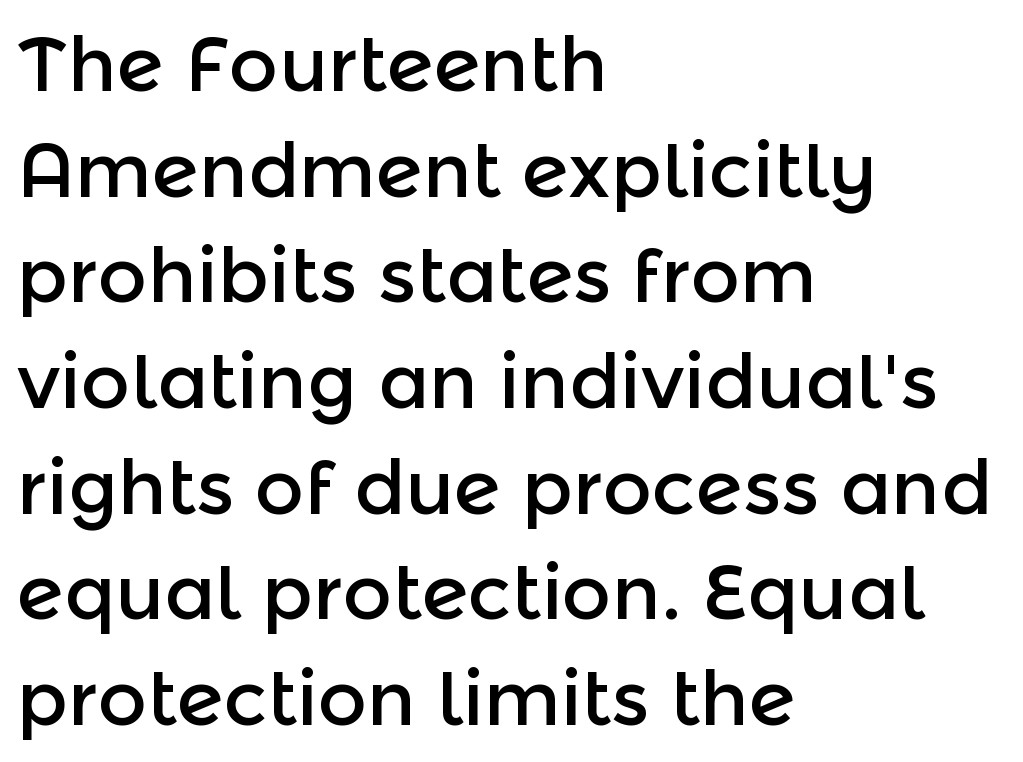
Q: Is the text italic (slanted)? A: No, it is upright.
Q: Is the typeface a serif or a sans-serif typeface? A: Sans-serif.
Q: Is the text underlined? A: No.
Q: How is the paragraph aligned? A: Left-aligned.
Q: Is the spacing between letters normal or unusually wide? A: Normal.
Q: Is the spacing between lines tight, normal or loose? A: Normal.
Q: Width (condensed, normal, or wide)? A: Normal.
Q: x-height? A: Medium.
Q: Monospaced? A: No.
